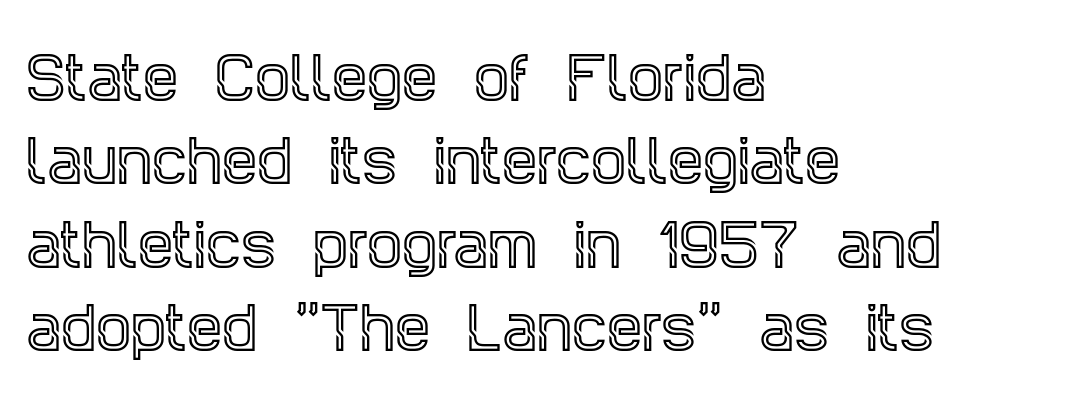
Q: Is the text italic (slanted)? A: No, it is upright.
Q: Is the typeface a serif or a sans-serif typeface? A: Serif.
Q: Is the text underlined? A: No.
Q: How is the paragraph aligned? A: Left-aligned.
Q: Is the spacing between letters normal or unusually wide? A: Normal.
Q: Is the spacing between lines tight, normal or loose? A: Normal.
Q: Width (condensed, normal, or wide)? A: Condensed.
Q: x-height? A: Large.
Q: Monospaced? A: No.
